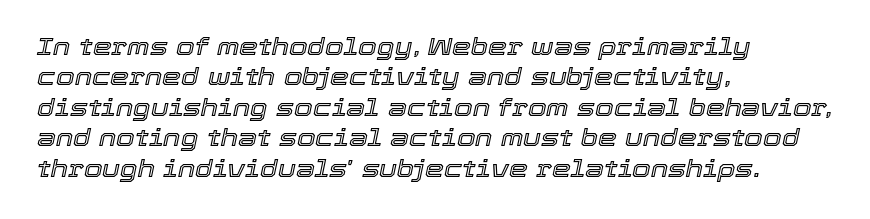
The passage is arranged the way most books set body copy — flush left. Compared with typical body copy, the letter spacing here is the same. The line-height multiplier appears to be the usual default. When letters slant like this, we call the style italic.
